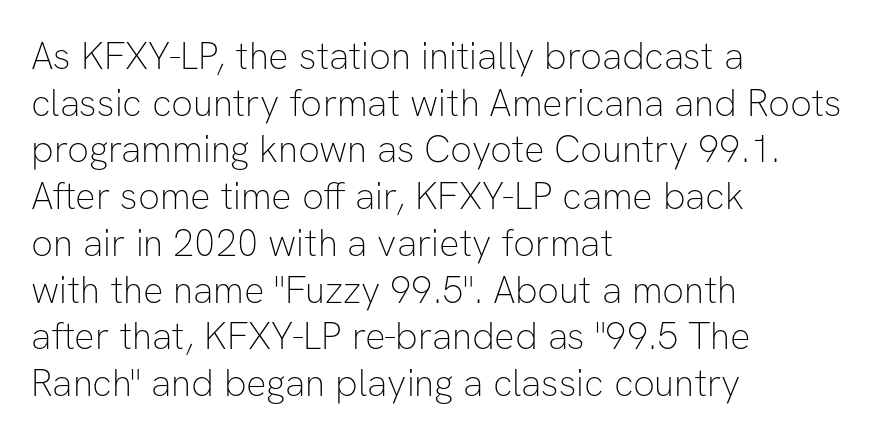
{"serif": "no", "italic": "no", "bold": "no", "weight": "thin", "width": "normal", "stroke_contrast": "low", "x_height": "medium", "monospaced": "no", "underline": "no", "align": "left", "line_spacing_ratio": 1.23, "letter_spacing": "normal", "letter_spacing_em": 0.0, "glyph_px": 38}
